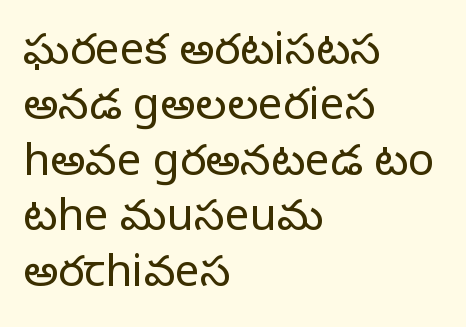
{"serif": "no", "italic": "no", "bold": "no", "weight": "light", "width": "normal", "stroke_contrast": "low", "x_height": "medium", "monospaced": "no", "underline": "no", "align": "left", "line_spacing": "normal", "line_spacing_ratio": 1.26, "letter_spacing": "normal", "letter_spacing_em": 0.0, "glyph_px": 44}
